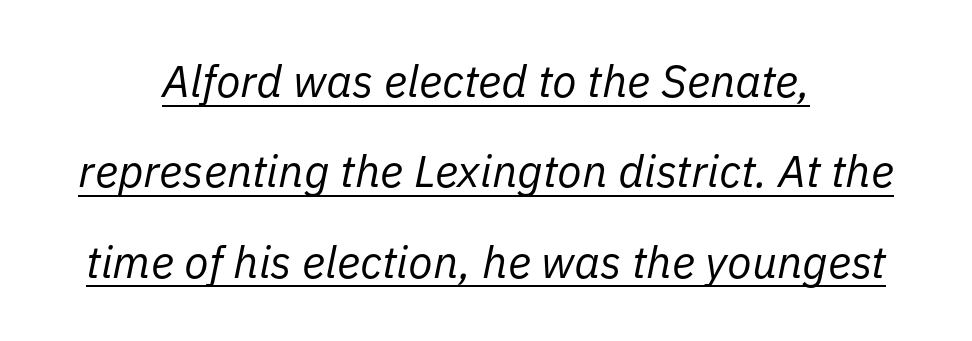
{"italic": "yes", "lean": "right", "slant_degrees": 11, "bold": "no", "weight": "regular", "width": "normal", "stroke_contrast": "low", "x_height": "medium", "monospaced": "no", "underline": "yes", "align": "center", "line_spacing": "loose", "line_spacing_ratio": 2.01, "letter_spacing": "normal", "letter_spacing_em": 0.0, "glyph_px": 45}
